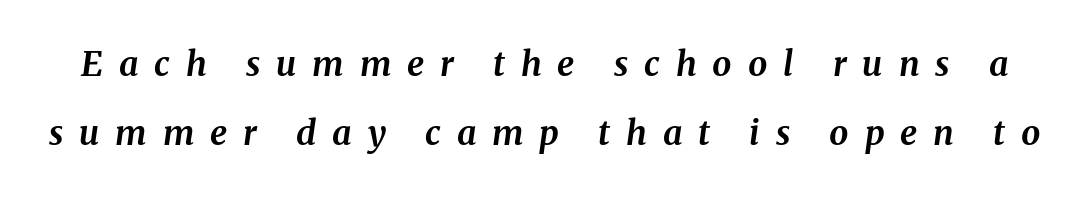
The image shows 34 px bold type, italic (leaning right); set loose line spacing (2.02x), unusually wide letter spacing (+0.47 em), not underlined; medium stroke contrast and a medium x-height.
